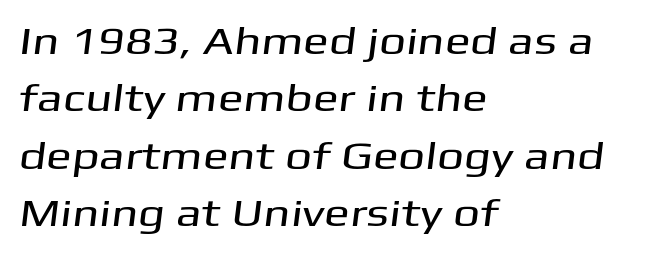
The image shows 38 px wide sans-serif type; set left-aligned, normal line spacing (1.51x), normal letter spacing, not underlined; medium stroke contrast and a medium x-height.
